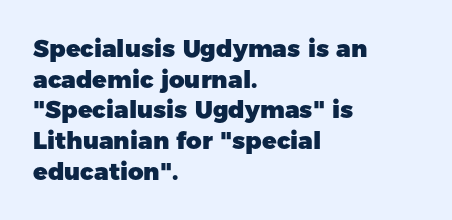
The image shows 24 px bold type, upright; set left-aligned, normal line spacing (1.28x), normal letter spacing, not underlined.
